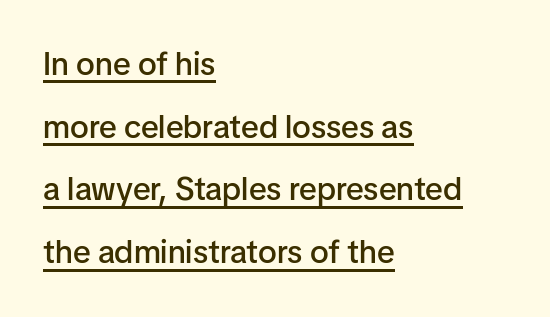
Varying glyph widths throughout — classic text-font behaviour. Posture: upright roman. The lettering is marked with a stroke running underneath it. To sum up the face: it is a sans, with no serifs. The gaps between neighbouring characters are ordinary and unremarkable.
